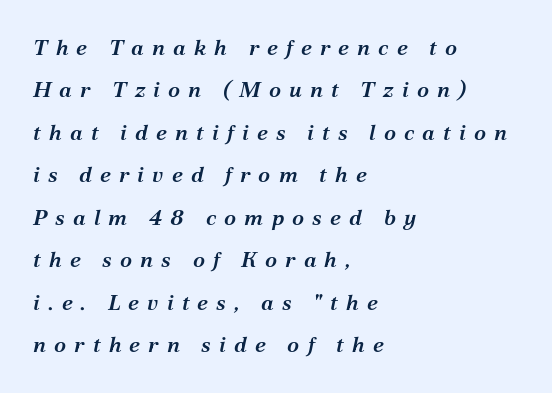
This sample trades compactness for vertical openness between lines. This sample is left-justified, so line endings fall wherever the words run out. What weight is shown? A semibold, between regular and bold. The glyphs are unaccompanied by any horizontal stroke below them.
